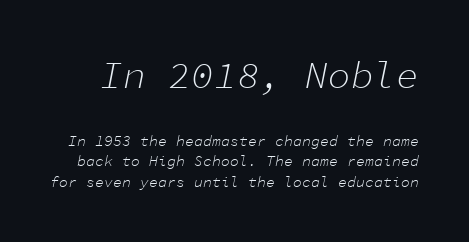
Q: Is the text bold? A: No.
Q: Is the text italic (slanted)? A: Yes, it leans right by about 11 degrees.
Q: Is the text underlined? A: No.
Q: Is the spacing between letters normal or unusually wide? A: Normal.
Q: Is the spacing between lines tight, normal or loose? A: Normal.
Q: Which block of text is set in a larger size, the first (top) or the second (bottom)? A: The first (top) one.
Q: Width (condensed, normal, or wide)? A: Normal.
Q: Stroke contrast? A: Low.
Q: x-height? A: Medium.
Q: Monospaced? A: Yes.
